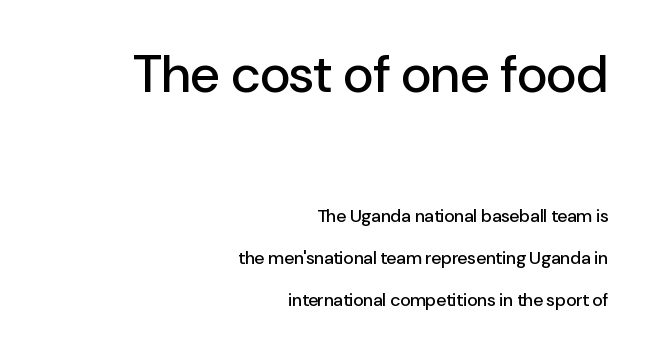
{"serif": "no", "italic": "no", "width": "normal", "stroke_contrast": "low", "x_height": "medium", "monospaced": "no", "underline": "no", "align": "right", "line_spacing": "loose", "line_spacing_ratio": 2.32, "letter_spacing": "normal", "letter_spacing_em": 0.0, "larger_block": "first", "size_ratio": 2.94, "glyph_px": 53}
